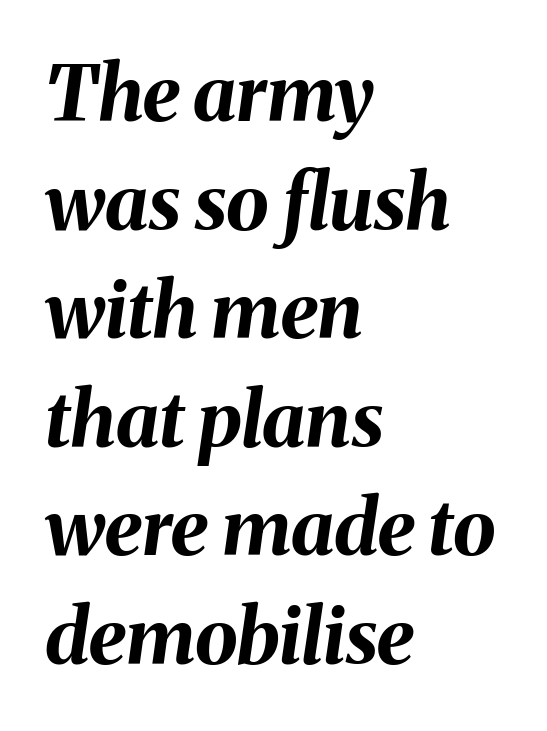
{"italic": "yes", "lean": "right", "slant_degrees": 8, "bold": "yes", "weight": "bold", "width": "normal", "stroke_contrast": "medium", "x_height": "medium", "monospaced": "no", "underline": "no", "align": "left", "line_spacing": "normal", "line_spacing_ratio": 1.41, "letter_spacing": "normal", "letter_spacing_em": 0.0, "glyph_px": 77}
